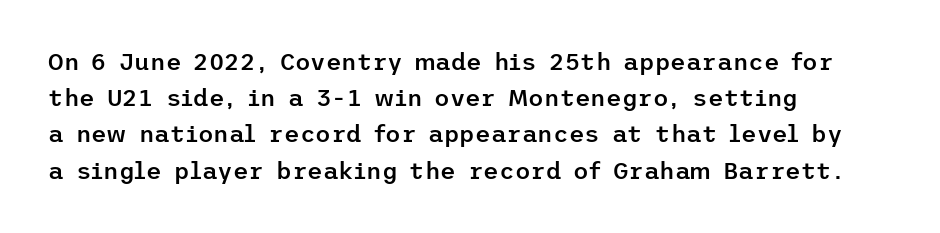
Q: Is the text bold? A: Semi-bold.
Q: Is the text italic (slanted)? A: No, it is upright.
Q: Is the text underlined? A: No.
Q: How is the paragraph aligned? A: Left-aligned.
Q: Is the spacing between letters normal or unusually wide? A: Normal.
Q: Is the spacing between lines tight, normal or loose? A: Normal.
